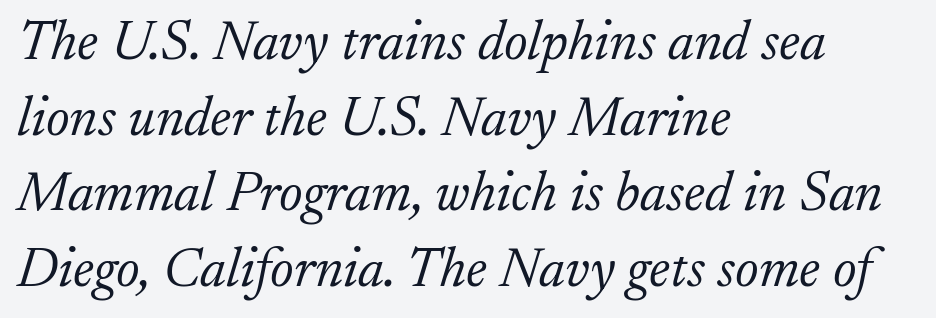
Q: Is the text bold? A: No.
Q: Is the text italic (slanted)? A: Yes, it leans right by about 17 degrees.
Q: Is the typeface a serif or a sans-serif typeface? A: Serif.
Q: Is the text underlined? A: No.
Q: How is the paragraph aligned? A: Left-aligned.
Q: Is the spacing between letters normal or unusually wide? A: Normal.
Q: Is the spacing between lines tight, normal or loose? A: Normal.
Q: Width (condensed, normal, or wide)? A: Normal.
Q: Stroke contrast? A: Low.
Q: x-height? A: Small.
Q: Monospaced? A: No.
